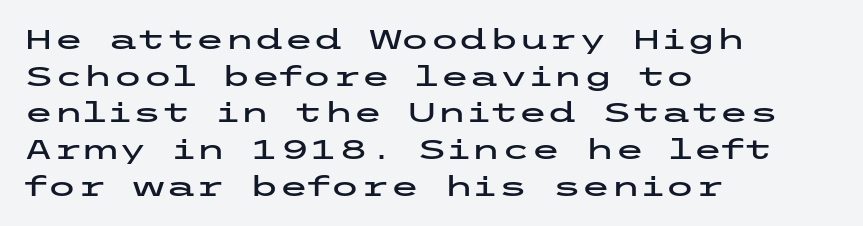
{"italic": "no", "underline": "no", "align": "left", "line_spacing": "normal", "line_spacing_ratio": 1.36, "letter_spacing": "normal", "letter_spacing_em": 0.0, "glyph_px": 27}
